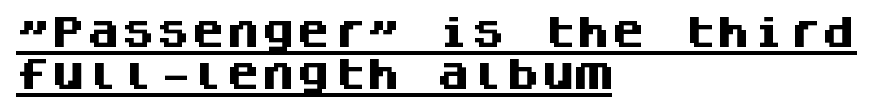
The image shows 35 px heavy sans-serif type, upright, monospaced; set left-aligned, line spacing 1.19x, normal letter spacing, underlined; medium stroke contrast and a large x-height.
